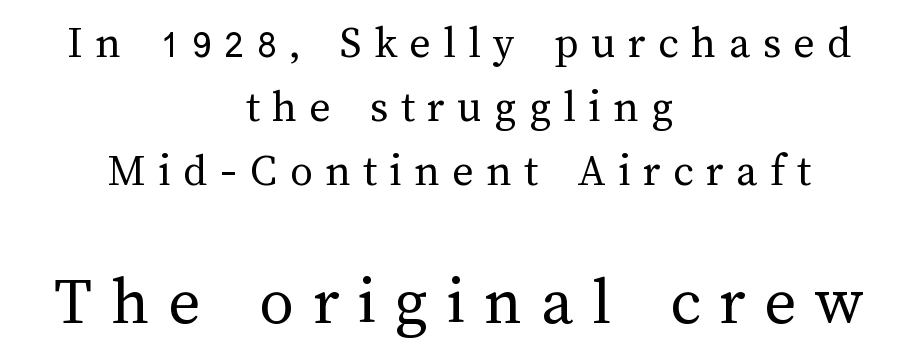
{"italic": "no", "bold": "no", "weight": "regular", "width": "normal", "stroke_contrast": "medium", "x_height": "medium", "monospaced": "no", "underline": "no", "align": "center", "line_spacing": "normal", "line_spacing_ratio": 1.39, "letter_spacing": "wide", "letter_spacing_em": 0.27, "larger_block": "second", "size_ratio": 1.5, "glyph_px": 69}
